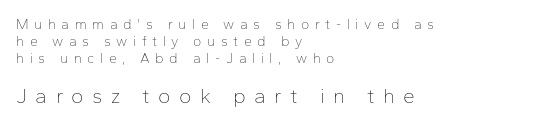
The image shows 21 px text type, upright; set left-aligned, line spacing 1.2x, unusually wide letter spacing (+0.4 em), not underlined; the second (bottom) block is 1.5x larger.
